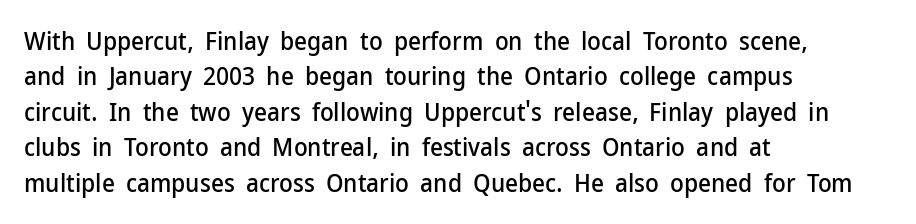
The image shows 25 px text type, upright; set left-aligned, normal line spacing (1.42x), normal letter spacing, not underlined.
